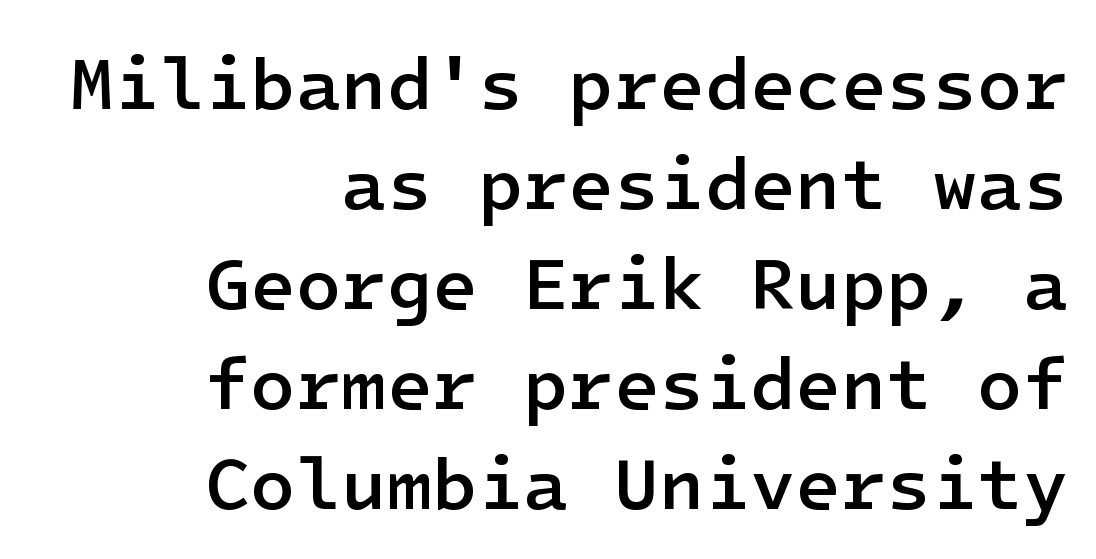
Letter spacing: default. Nothing sits at the stroke ends, so this counts as sans-serif. Quick note: not italic, upright. Check the space under the baseline: it is left empty. Does the copy run flush right? Yes — the right margin is perfectly even. Normally led — the rows are evenly, conventionally spaced.
